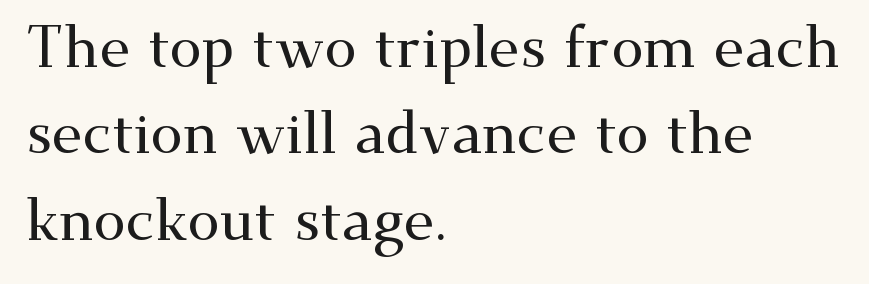
{"serif": "yes", "italic": "no", "width": "wide", "stroke_contrast": "medium", "x_height": "small", "monospaced": "no", "underline": "no", "align": "left", "line_spacing": "normal", "line_spacing_ratio": 1.49, "letter_spacing": "normal", "letter_spacing_em": 0.0, "glyph_px": 58}
